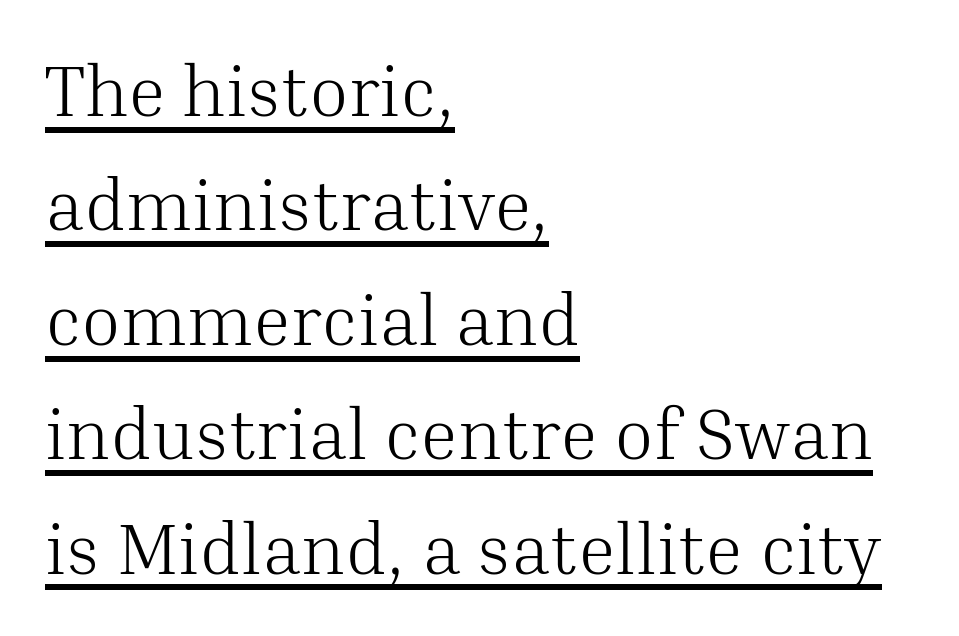
{"serif": "yes", "italic": "no", "bold": "no", "weight": "light", "width": "normal", "stroke_contrast": "medium", "x_height": "medium", "monospaced": "no", "underline": "yes", "align": "left", "line_spacing": "normal", "line_spacing_ratio": 1.59, "letter_spacing": "normal", "letter_spacing_em": 0.0, "glyph_px": 72}
